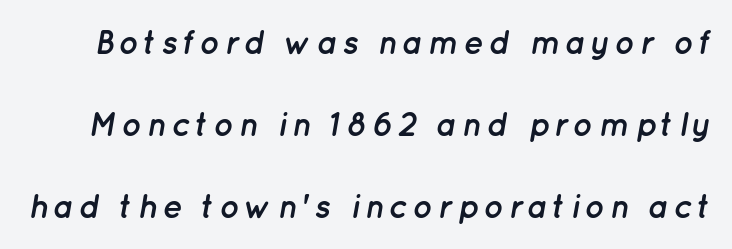
Q: Is the text bold? A: Yes.
Q: Is the text italic (slanted)? A: Yes, it leans right by about 12 degrees.
Q: Is the text underlined? A: No.
Q: Is the spacing between lines tight, normal or loose? A: Loose.
Q: Width (condensed, normal, or wide)? A: Normal.
Q: Stroke contrast? A: Low.
Q: x-height? A: Medium.
Q: Monospaced? A: No.
